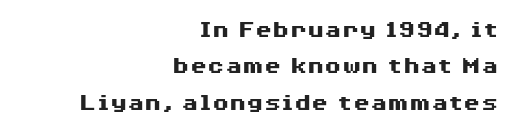
The image shows 25 px bold type, upright; set right-aligned, normal line spacing (1.46x), normal letter spacing, not underlined.
